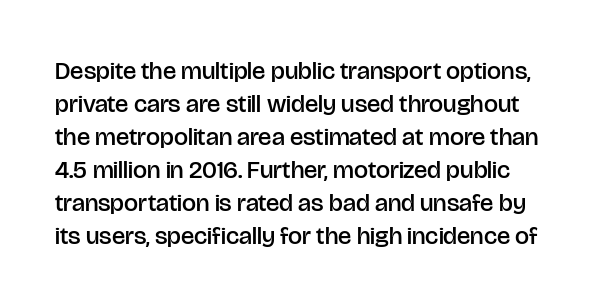
The image shows 25 px text type, upright; set normal line spacing (1.32x), normal letter spacing, not underlined.
